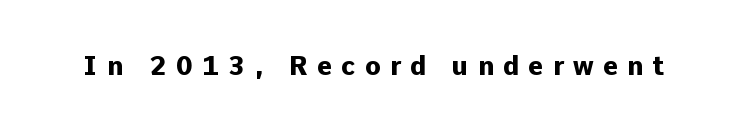
Q: Is the text bold? A: Yes.
Q: Is the text italic (slanted)? A: No, it is upright.
Q: Is the text underlined? A: No.
Q: Is the spacing between letters normal or unusually wide? A: Unusually wide.
